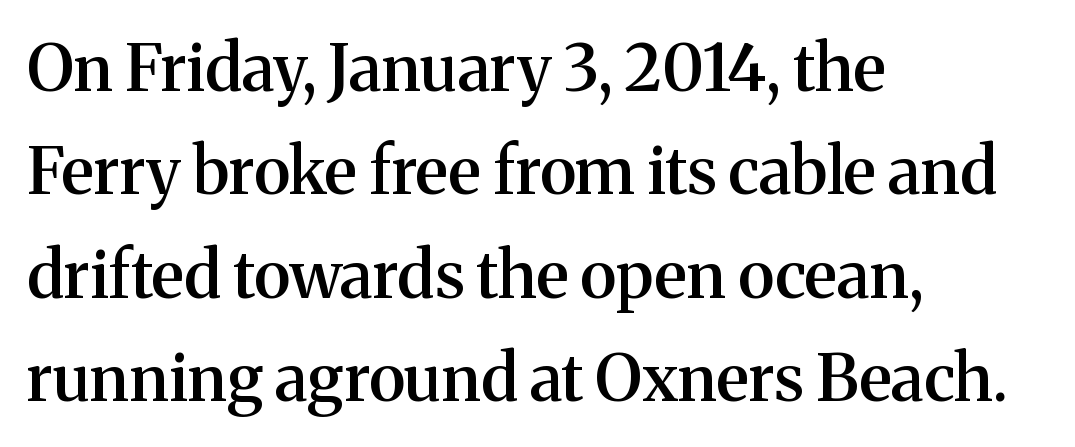
Q: Is the text bold? A: Semi-bold.
Q: Is the text italic (slanted)? A: No, it is upright.
Q: Is the typeface a serif or a sans-serif typeface? A: Serif.
Q: Is the text underlined? A: No.
Q: How is the paragraph aligned? A: Left-aligned.
Q: Is the spacing between letters normal or unusually wide? A: Normal.
Q: Is the spacing between lines tight, normal or loose? A: Normal.
Q: Width (condensed, normal, or wide)? A: Normal.
Q: Stroke contrast? A: Medium.
Q: x-height? A: Medium.
Q: Monospaced? A: No.
